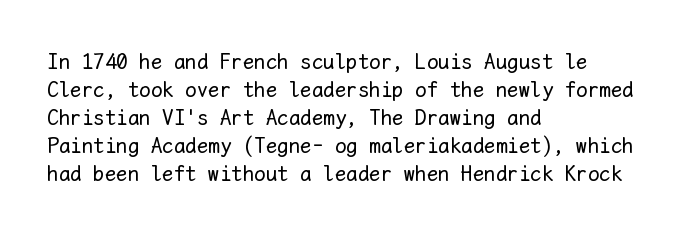
The image shows 23 px text type, upright; set left-aligned, line spacing 1.22x, normal letter spacing, not underlined.
